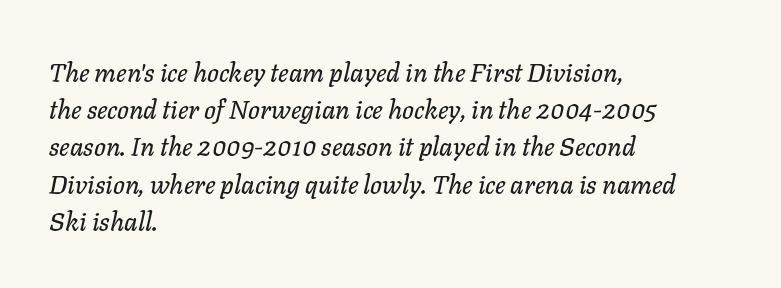
The image shows 26 px text type, italic (leaning right); set left-aligned, normal line spacing (1.43x), normal letter spacing, not underlined.
